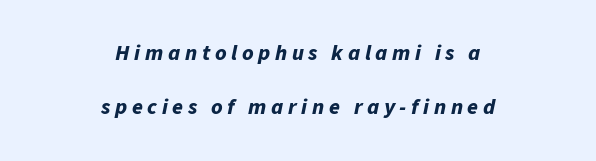
Regarding leading, the lines here are spaced well apart. Set as a true bold cut, around the 700 mark. Plain, unruled lines of type. These lines stack symmetrically, like a column narrowing and widening about its center. Tracking here is generous; glyphs stand well apart from one another. Style check: oblique.
